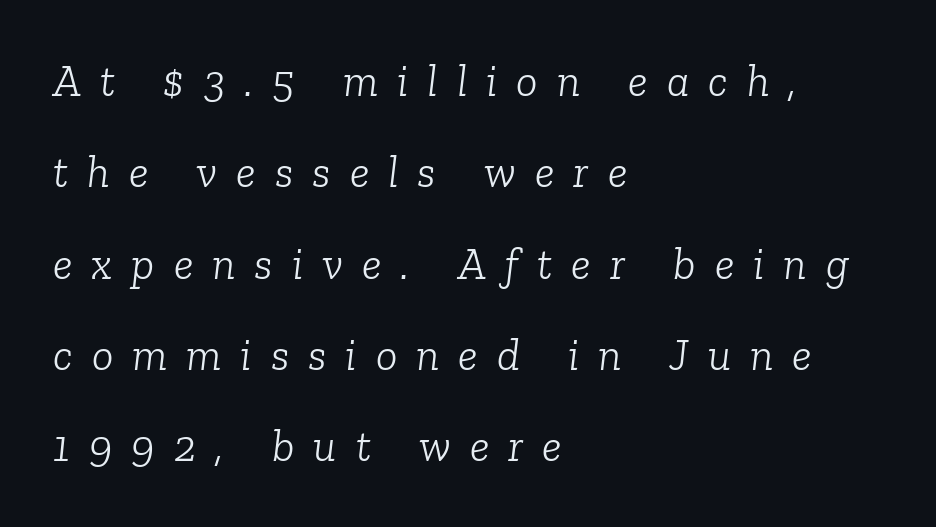
The image shows 45 px light serif type, italic (leaning right); set left-aligned, loose line spacing (2.03x), unusually wide letter spacing (+0.42 em), not underlined; low stroke contrast and a medium x-height.
